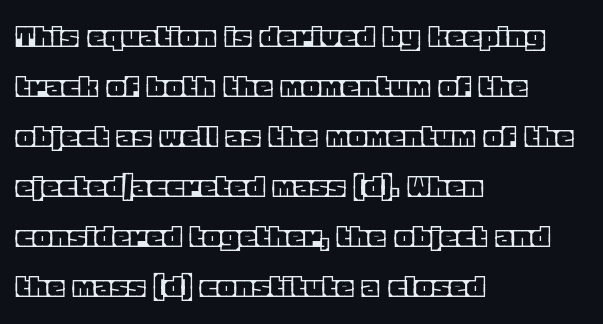
The image shows 34 px text type, upright; set left-aligned, normal line spacing (1.47x), normal letter spacing, not underlined; a large x-height.
